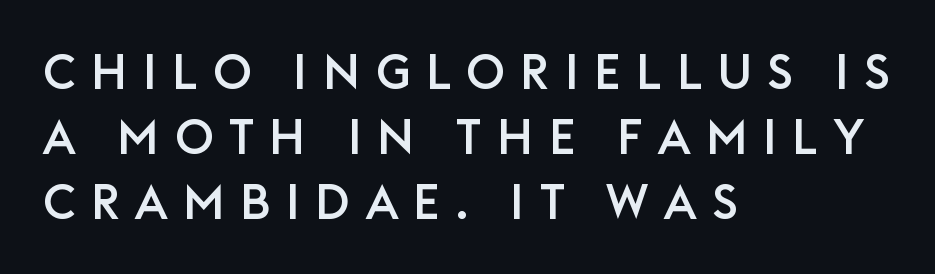
Proportional: the letters do not fall into vertical columns. The ragged edge is on the right, which tells us the setting is flush left. Tracking value appears strongly positive — letters spread wide. Quick note: interline space is typical. The baseline area is clear. A roman cut, with each character standing at attention.
